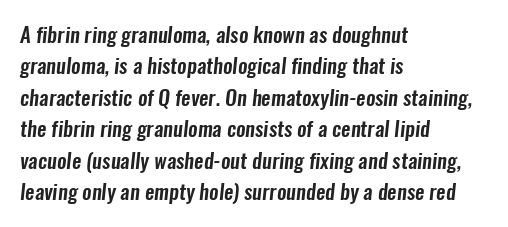
Underlining? Definitely not there. Nobody touched the tracking dial on this one. Where is the straight margin? On the left. Leading: standard.
